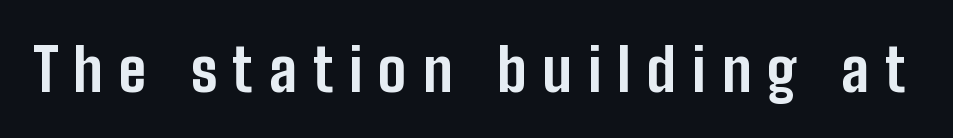
The typeface chosen for these lines omits serifs. This is roman type, the default non-slanted kind. Nobody drew a line under any word here. The characters look thick and weighty, a clear bold.
